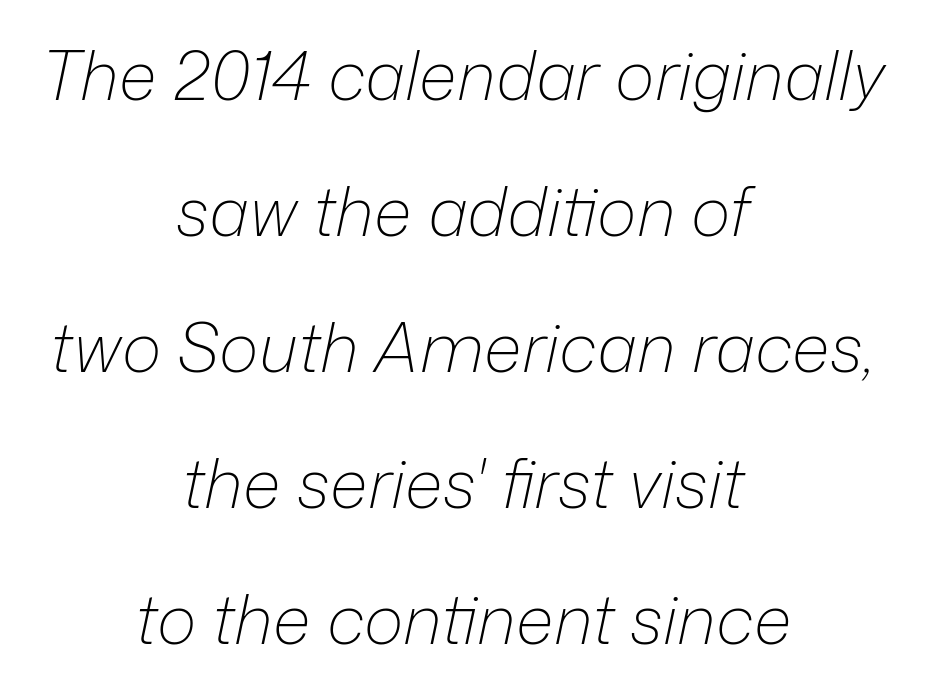
Q: Is the text bold? A: No.
Q: Is the text italic (slanted)? A: Yes, it leans right by about 12 degrees.
Q: Is the text underlined? A: No.
Q: How is the paragraph aligned? A: Centered.
Q: Is the spacing between letters normal or unusually wide? A: Normal.
Q: Is the spacing between lines tight, normal or loose? A: Loose.
Q: Width (condensed, normal, or wide)? A: Normal.
Q: Stroke contrast? A: Low.
Q: x-height? A: Medium.
Q: Monospaced? A: No.
